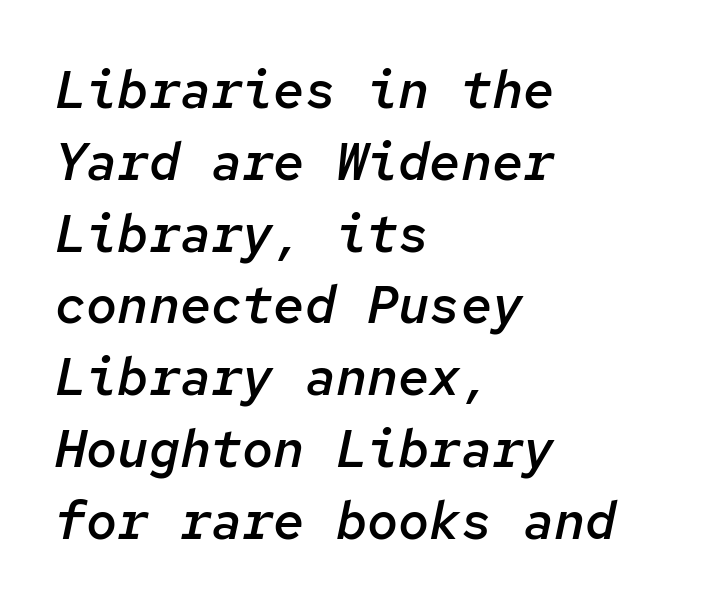
The image shows 52 px semibold type, italic (leaning right), monospaced; set left-aligned, normal line spacing (1.38x), normal letter spacing, not underlined; low stroke contrast and a medium x-height.
